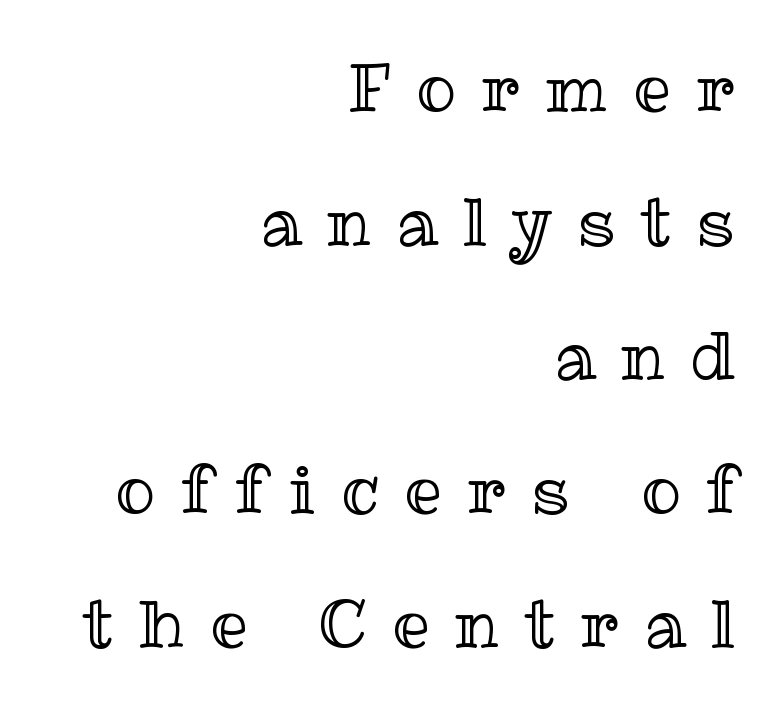
The image shows 66 px text type, upright; set right-aligned, loose line spacing (2.03x), unusually wide letter spacing (+0.39 em), not underlined; a medium x-height.
